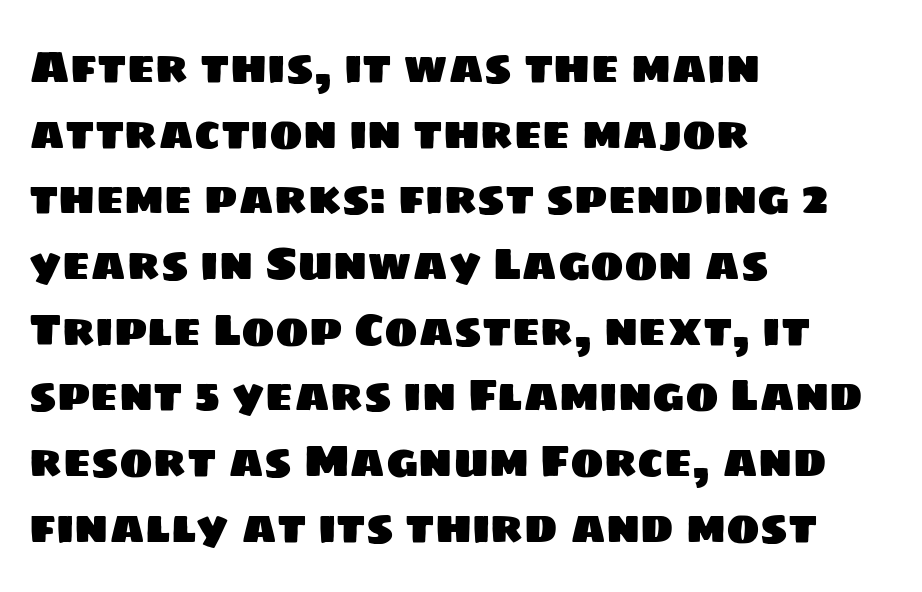
The image shows 45 px sans-serif type; set left-aligned, normal line spacing (1.46x), normal letter spacing, not underlined; low stroke contrast and a large x-height.
